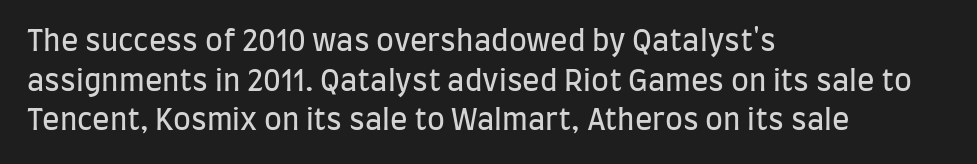
{"serif": "no", "italic": "no", "bold": "no", "weight": "regular", "width": "condensed", "stroke_contrast": "low", "x_height": "large", "monospaced": "no", "underline": "no", "align": "left", "line_spacing": "normal", "line_spacing_ratio": 1.37, "letter_spacing": "normal", "letter_spacing_em": 0.0, "glyph_px": 29}
